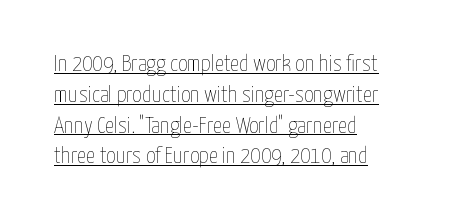
{"italic": "no", "bold": "no", "underline": "yes", "align": "left", "line_spacing": "normal", "line_spacing_ratio": 1.34, "letter_spacing": "normal", "letter_spacing_em": 0.0, "glyph_px": 23}
